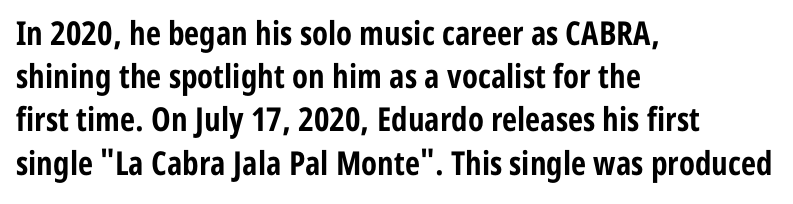
Regular leading. Examine the stroke ends and you'll find no serifs. Horizontal alignment here is leftward, the default for most running prose. How are the letters spaced? Ordinarily, with no added tracking. These lines are rendered in a variable-pitch font. Only glyphs here, with clear space below each row.
